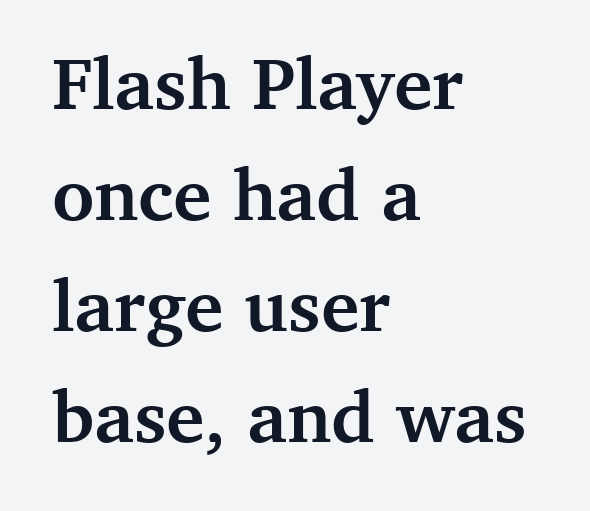
This rendering employs a face with finishing strokes, i.e., a serif. Caption: standard tracking, unaltered. Horizontally, the lines are justified to the leading edge only. The passage shown is typed in a proportional face where columns would drift. The gap between lines stays unmarked. Upright lettering throughout.
